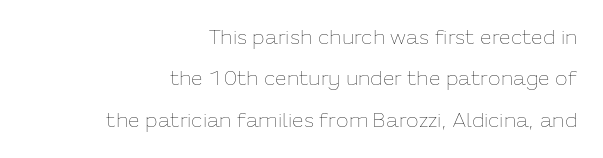
The type is set solid horizontally, with unmodified tracking. Stroke thickness stays within the range of a standard reading face or lighter. Does the lettering tilt? It doesn't — this is upright. Has an underline been added? It has not. This block would shrink considerably if given ordinary leading; it's expanded now. Compared with a flush-left layout, this one pins lines to the opposite, right side.
